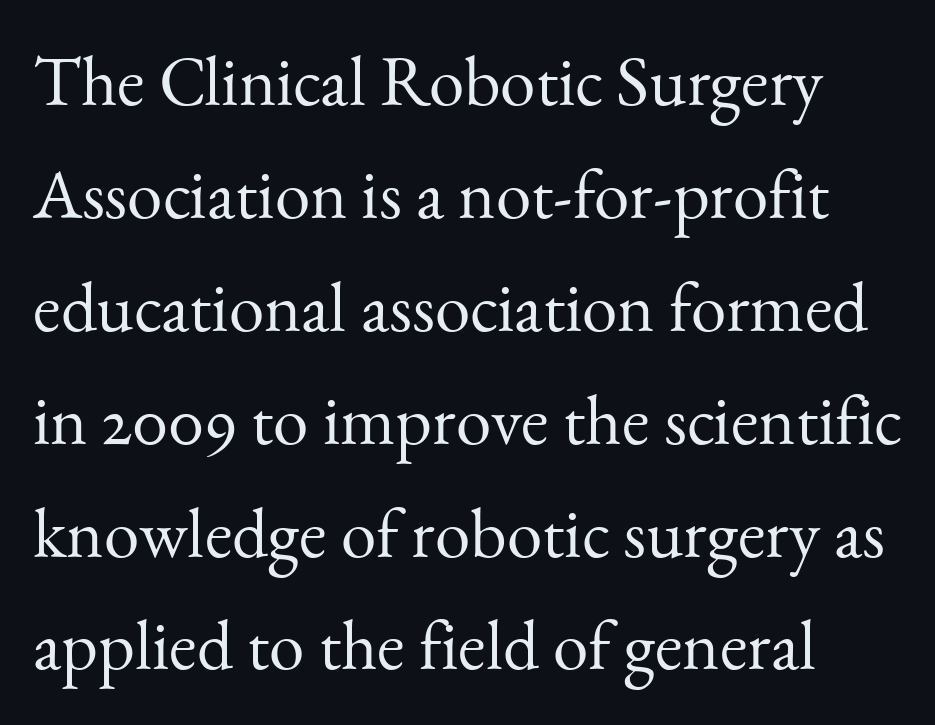
Students, note that the glyphs here touch the page at normal intervals. Designer's note — italics off, roman on. Students, observe: this is what conventionally led text looks like. Descenders hang freely into open space. Little horizontal feet cap the strokes, marking this as serif type.
